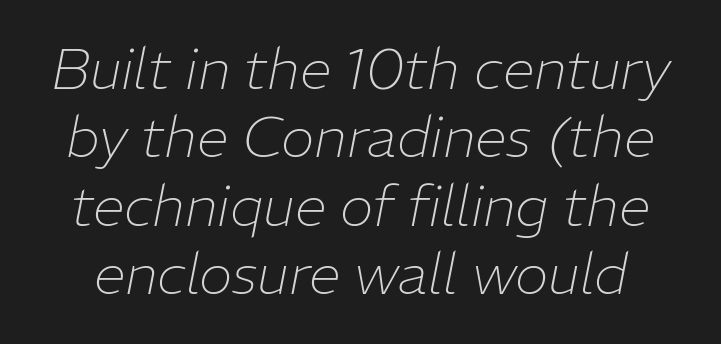
Looks like regular typesetting: each glyph gets only the width it needs. The zone under the glyphs is completely vacant. A light-to-regular cut is what we see here. Short note: letters normally spaced. Yep, that's italic — everything's leaning.
